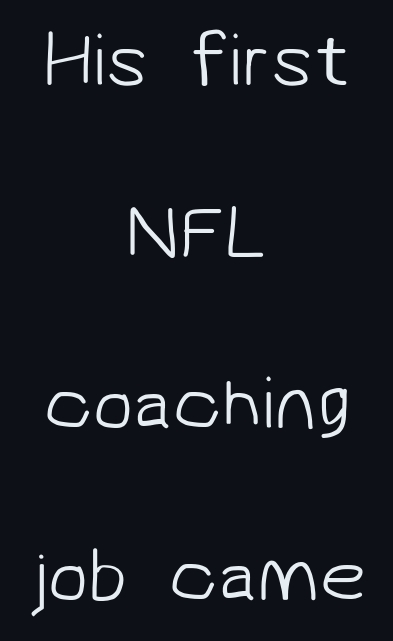
Q: Is the text bold? A: No.
Q: Is the typeface a serif or a sans-serif typeface? A: Sans-serif.
Q: Is the text underlined? A: No.
Q: How is the paragraph aligned? A: Centered.
Q: Is the spacing between letters normal or unusually wide? A: Normal.
Q: Is the spacing between lines tight, normal or loose? A: Loose.
Q: Width (condensed, normal, or wide)? A: Normal.
Q: Stroke contrast? A: Low.
Q: x-height? A: Medium.
Q: Monospaced? A: No.
